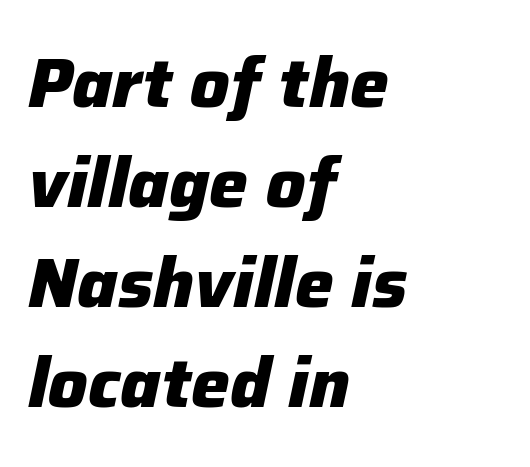
Q: Is the text bold? A: Yes.
Q: Is the text italic (slanted)? A: Yes, it leans right by about 12 degrees.
Q: Is the text underlined? A: No.
Q: How is the paragraph aligned? A: Left-aligned.
Q: Is the spacing between letters normal or unusually wide? A: Normal.
Q: Is the spacing between lines tight, normal or loose? A: Normal.
Q: Width (condensed, normal, or wide)? A: Normal.
Q: Stroke contrast? A: Low.
Q: x-height? A: Medium.
Q: Monospaced? A: No.
